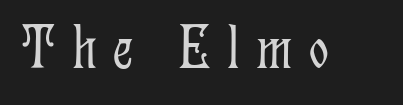
This sample has the flowing, uneven cadence of proportional lettering. Vertical stems look standard width or narrower in stroke. How are the letters spaced? Widely, with obvious added tracking. Tall strokes in this sample are plumb rather than angled.
